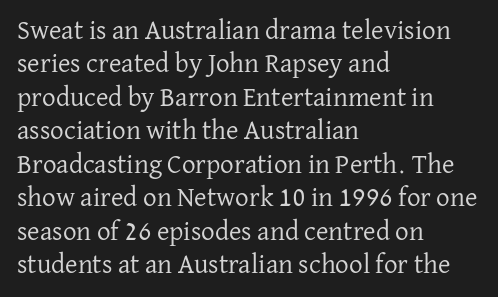
No letter is thick-stroked: the sample isn't bold. This rendering leaves character spacing at its baseline value. A bare baseline throughout the passage. Line beginnings align vertically; line endings do not. This sample uses an upright cut, with every glyph sitting square on the baseline.
